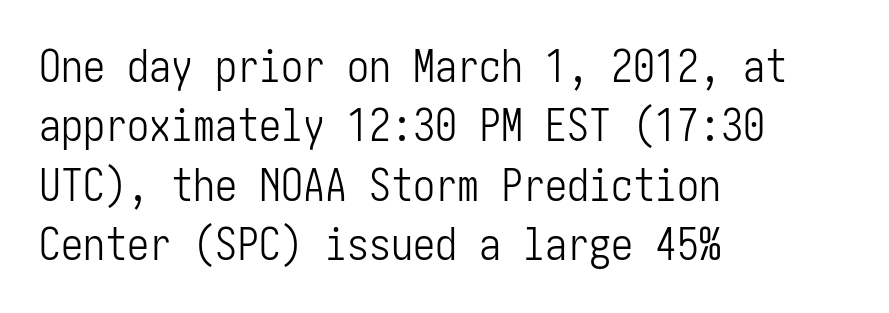
{"serif": "no", "italic": "no", "bold": "no", "weight": "light", "width": "condensed", "stroke_contrast": "low", "x_height": "medium", "underline": "no", "align": "left", "line_spacing": "normal", "line_spacing_ratio": 1.35, "letter_spacing": "normal", "letter_spacing_em": 0.0, "glyph_px": 44}
